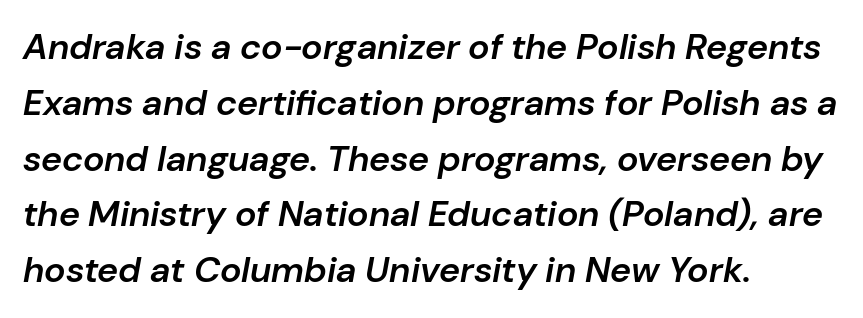
Q: Is the text bold? A: Semi-bold.
Q: Is the text italic (slanted)? A: Yes, it leans right by about 10 degrees.
Q: Is the text underlined? A: No.
Q: How is the paragraph aligned? A: Left-aligned.
Q: Is the spacing between letters normal or unusually wide? A: Normal.
Q: Is the spacing between lines tight, normal or loose? A: Normal.
Q: Width (condensed, normal, or wide)? A: Normal.
Q: Stroke contrast? A: Low.
Q: x-height? A: Medium.
Q: Monospaced? A: No.
